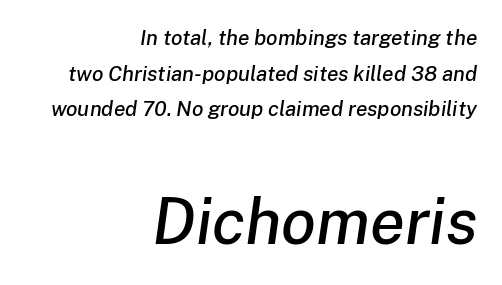
Q: Is the text italic (slanted)? A: Yes, it leans right by about 8 degrees.
Q: Is the text underlined? A: No.
Q: How is the paragraph aligned? A: Right-aligned.
Q: Is the spacing between letters normal or unusually wide? A: Normal.
Q: Is the spacing between lines tight, normal or loose? A: Normal.
Q: Which block of text is set in a larger size, the first (top) or the second (bottom)? A: The second (bottom) one.
Q: Width (condensed, normal, or wide)? A: Normal.
Q: Stroke contrast? A: Low.
Q: x-height? A: Medium.
Q: Monospaced? A: No.
